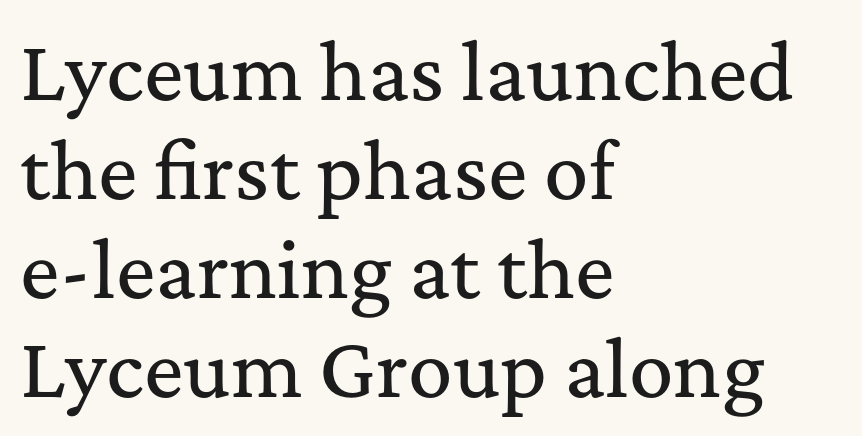
{"serif": "yes", "italic": "no", "width": "normal", "stroke_contrast": "medium", "x_height": "medium", "monospaced": "no", "underline": "no", "align": "left", "line_spacing": "normal", "line_spacing_ratio": 1.34, "letter_spacing": "normal", "letter_spacing_em": 0.0, "glyph_px": 74}
